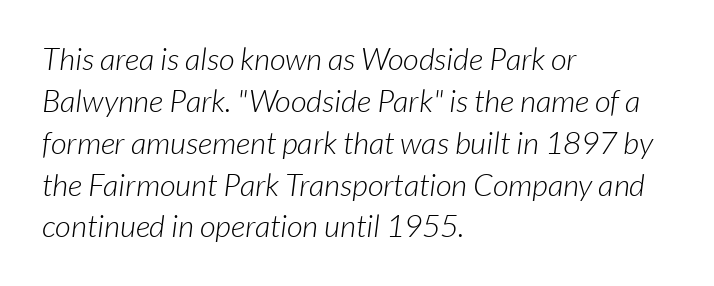
{"serif": "no", "bold": "no", "weight": "light", "width": "normal", "stroke_contrast": "low", "x_height": "medium", "monospaced": "no", "underline": "no", "align": "left", "line_spacing": "normal", "line_spacing_ratio": 1.35, "letter_spacing": "normal", "letter_spacing_em": 0.0, "glyph_px": 31}
